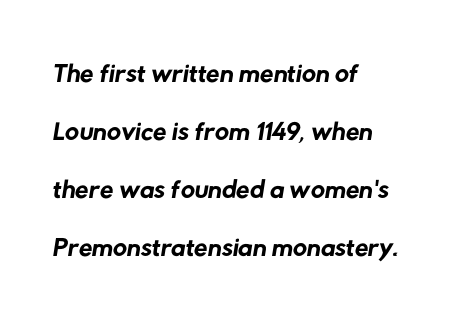
Q: Is the text bold? A: No.
Q: Is the typeface a serif or a sans-serif typeface? A: Sans-serif.
Q: Is the text underlined? A: No.
Q: How is the paragraph aligned? A: Left-aligned.
Q: Is the spacing between letters normal or unusually wide? A: Normal.
Q: Is the spacing between lines tight, normal or loose? A: Normal.
Q: Width (condensed, normal, or wide)? A: Normal.
Q: Stroke contrast? A: Low.
Q: x-height? A: Medium.
Q: Monospaced? A: No.
